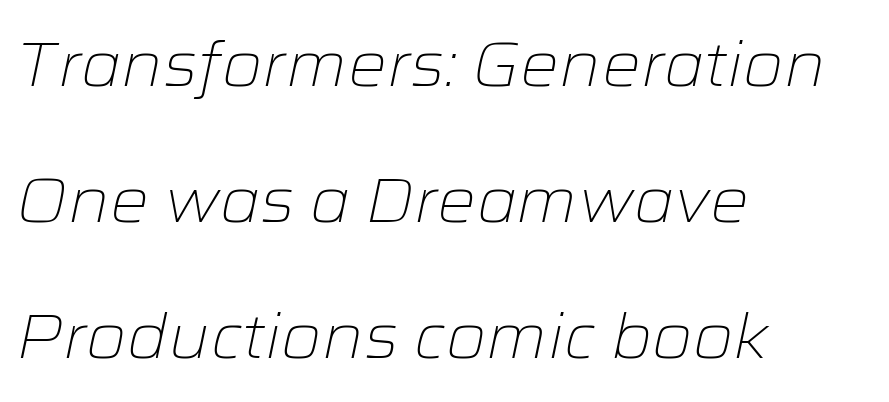
Which margin do the lines hug? The left one — the right edge is uneven. Nothing heavy about these letters — not bold at all. These lines are rendered in a variable-pitch font. The passage shown has conventional tracking throughout. Letters rest on an invisible, unmarked baseline. Characters are canted at an angle relative to the baseline's perpendicular.
